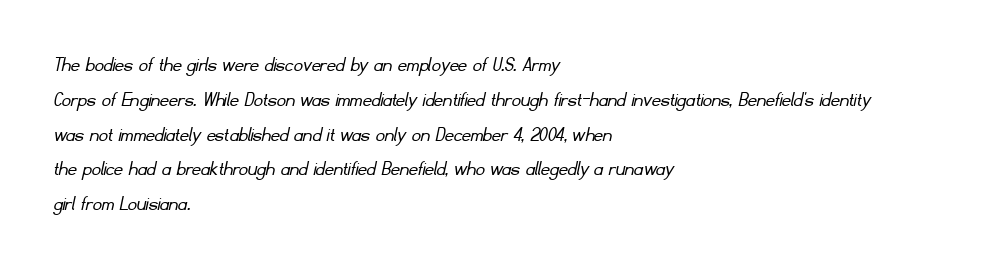
The image shows 22 px text type; set left-aligned, normal line spacing (1.58x), normal letter spacing, not underlined.
